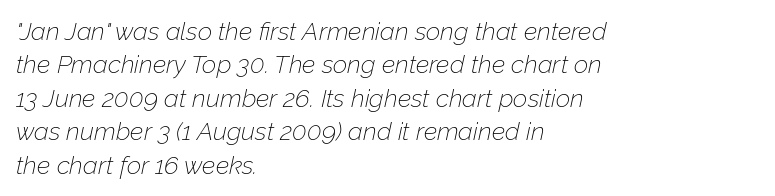
Q: Is the text bold? A: No.
Q: Is the text italic (slanted)? A: Yes, it leans right by about 12 degrees.
Q: Is the text underlined? A: No.
Q: How is the paragraph aligned? A: Left-aligned.
Q: Is the spacing between letters normal or unusually wide? A: Normal.
Q: Is the spacing between lines tight, normal or loose? A: Normal.
